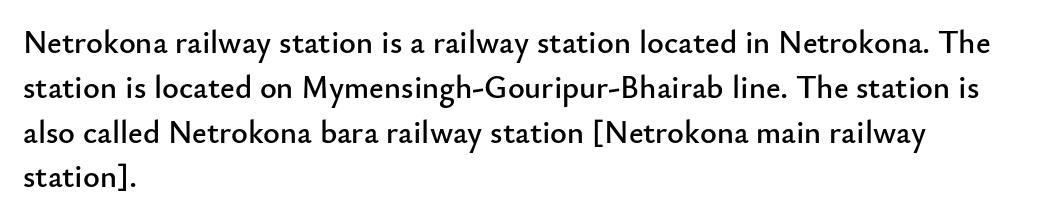
{"serif": "no", "italic": "no", "width": "normal", "stroke_contrast": "low", "x_height": "small", "monospaced": "no", "underline": "no", "align": "left", "line_spacing": "normal", "line_spacing_ratio": 1.4, "letter_spacing": "normal", "letter_spacing_em": 0.0, "glyph_px": 32}
